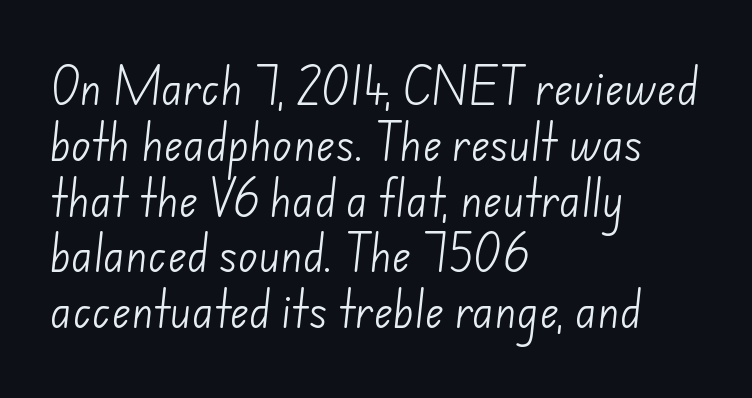
The image shows 41 px light sans-serif type; set left-aligned, normal line spacing (1.36x), normal letter spacing, not underlined; low stroke contrast and a small x-height.
